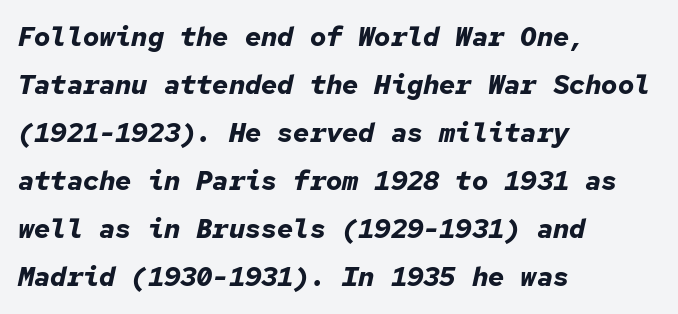
Q: Is the text bold? A: Yes.
Q: Is the text italic (slanted)? A: Yes, it leans right by about 12 degrees.
Q: Is the text underlined? A: No.
Q: How is the paragraph aligned? A: Left-aligned.
Q: Is the spacing between letters normal or unusually wide? A: Normal.
